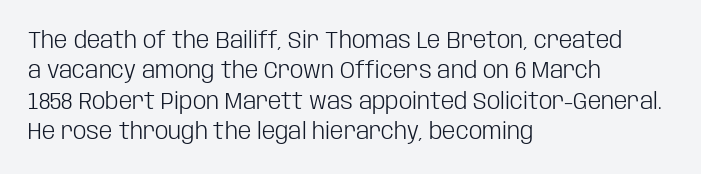
{"italic": "no", "bold": "no", "underline": "no", "align": "left", "line_spacing": "normal", "line_spacing_ratio": 1.27, "letter_spacing": "normal", "letter_spacing_em": 0.0, "glyph_px": 24}
